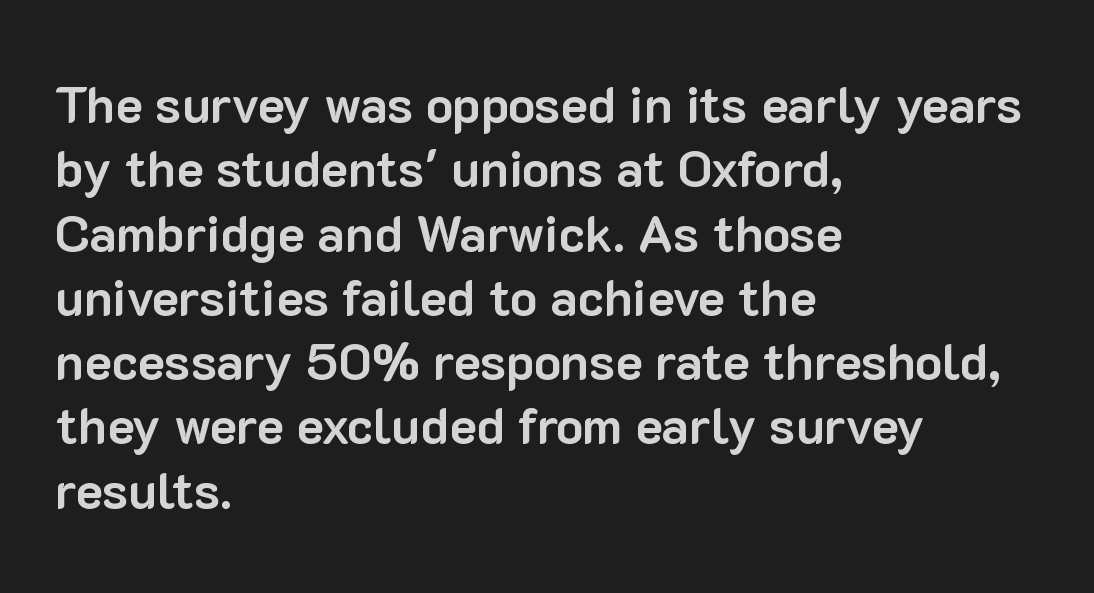
{"serif": "no", "italic": "no", "bold": "yes", "weight": "bold", "width": "normal", "stroke_contrast": "low", "x_height": "medium", "monospaced": "no", "underline": "no", "align": "left", "line_spacing": "normal", "line_spacing_ratio": 1.26, "letter_spacing": "normal", "letter_spacing_em": 0.0, "glyph_px": 51}
